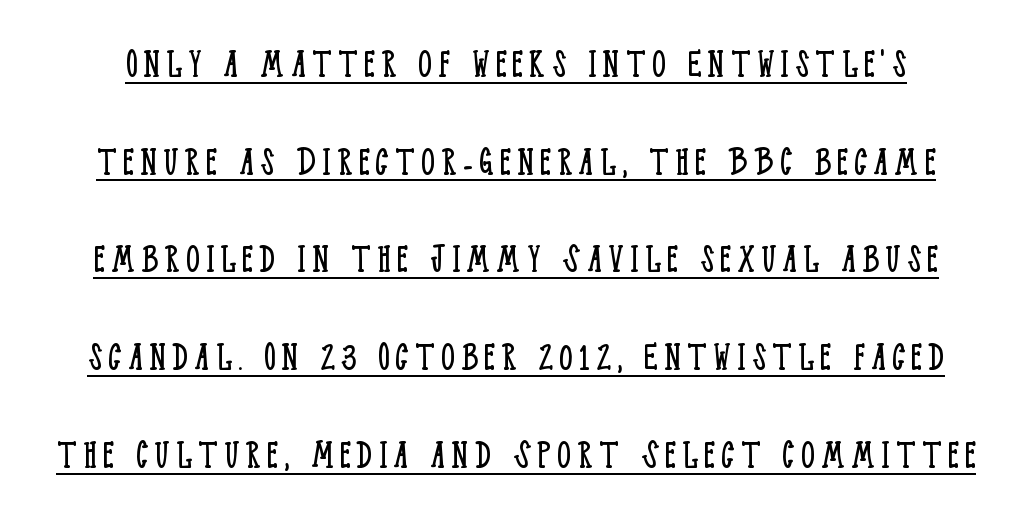
Vertical strokes here are truly vertical. Does a line run under the words? Yes, clearly. In terms of letterform style, serifs are clearly present. Caption: face not bold, strokes unweighted. Each letter keeps its own natural width here, so spacing adapts to shape.
